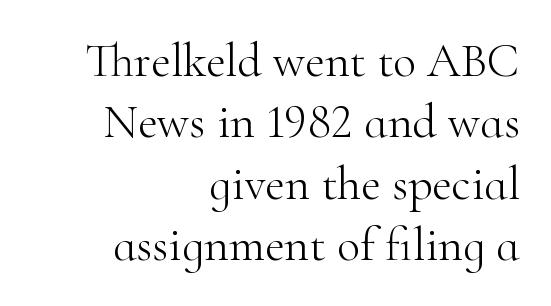
{"serif": "yes", "italic": "no", "bold": "no", "weight": "light", "width": "normal", "stroke_contrast": "high", "x_height": "small", "monospaced": "no", "underline": "no", "align": "right", "line_spacing": "normal", "line_spacing_ratio": 1.28, "letter_spacing": "normal", "letter_spacing_em": 0.0, "glyph_px": 48}
